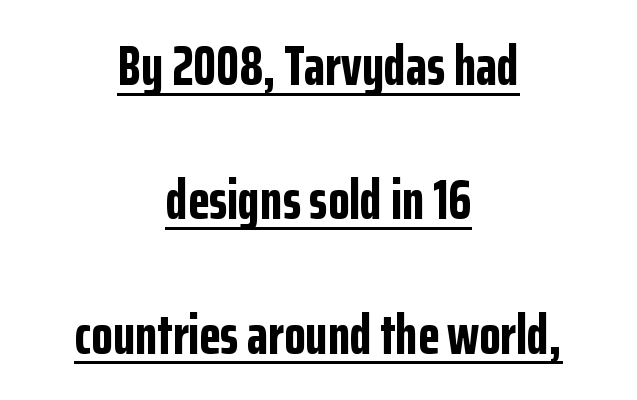
{"serif": "no", "italic": "no", "bold": "yes", "weight": "bold", "width": "condensed", "stroke_contrast": "low", "x_height": "medium", "monospaced": "no", "underline": "yes", "align": "center", "line_spacing": "loose", "line_spacing_ratio": 2.4, "letter_spacing": "normal", "letter_spacing_em": 0.0, "glyph_px": 56}
